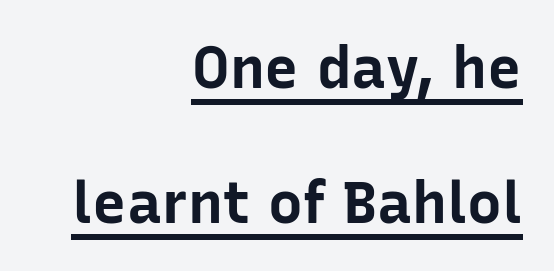
The image shows 58 px bold sans-serif type, upright; set right-aligned, loose line spacing (2.33x), normal letter spacing, underlined; low stroke contrast and a medium x-height.
